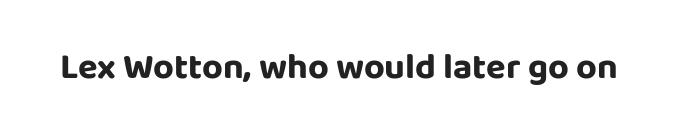
Q: Is the text bold? A: Yes.
Q: Is the text italic (slanted)? A: No, it is upright.
Q: Is the typeface a serif or a sans-serif typeface? A: Sans-serif.
Q: Is the text underlined? A: No.
Q: Is the spacing between letters normal or unusually wide? A: Normal.
Q: Width (condensed, normal, or wide)? A: Normal.
Q: Stroke contrast? A: Low.
Q: x-height? A: Large.
Q: Monospaced? A: No.
